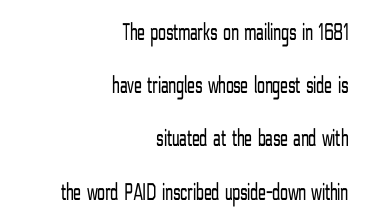
Q: Is the text bold? A: No.
Q: Is the text italic (slanted)? A: No, it is upright.
Q: Is the text underlined? A: No.
Q: How is the paragraph aligned? A: Right-aligned.
Q: Is the spacing between letters normal or unusually wide? A: Normal.
Q: Is the spacing between lines tight, normal or loose? A: Loose.
